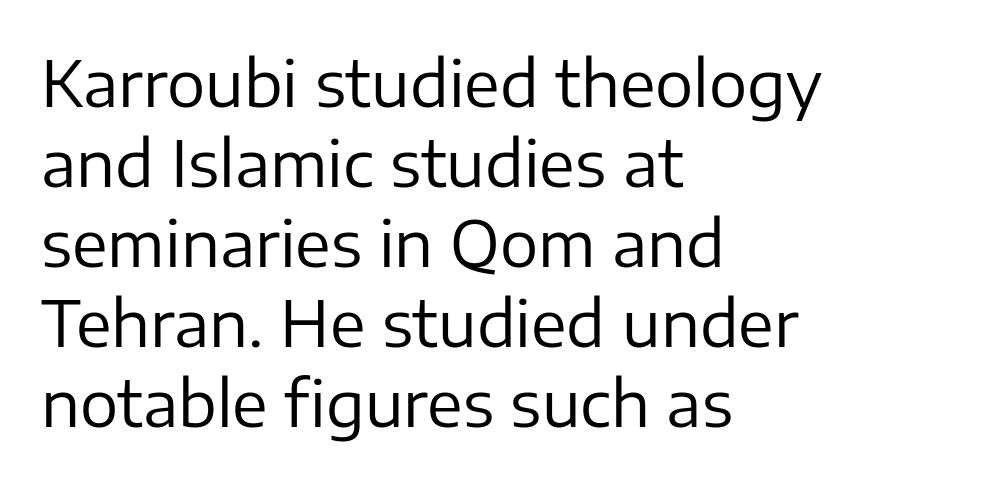
{"serif": "no", "italic": "no", "bold": "no", "weight": "regular", "width": "normal", "stroke_contrast": "low", "x_height": "medium", "monospaced": "no", "underline": "no", "align": "left", "line_spacing": "normal", "line_spacing_ratio": 1.25, "letter_spacing": "normal", "letter_spacing_em": 0.0, "glyph_px": 64}
